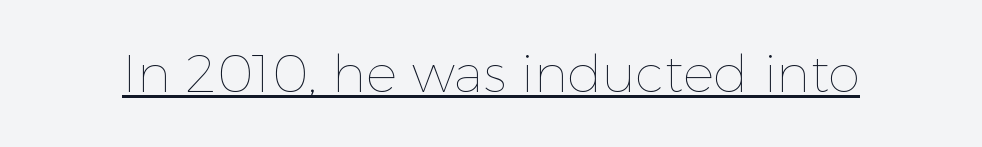
{"italic": "no", "bold": "no", "weight": "thin", "width": "normal", "x_height": "medium", "monospaced": "no", "underline": "yes", "letter_spacing": "normal", "letter_spacing_em": 0.0, "glyph_px": 52}
